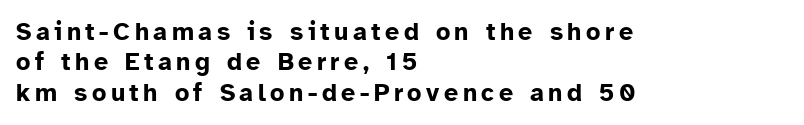
The image shows 25 px bold type, upright; set left-aligned, line spacing 1.22x, not underlined.
